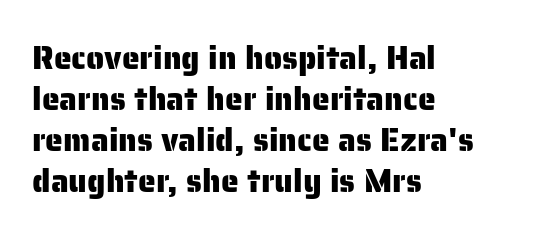
The image shows 32 px sans-serif type, upright; set left-aligned, normal line spacing (1.28x), normal letter spacing, not underlined; low stroke contrast and a medium x-height.
